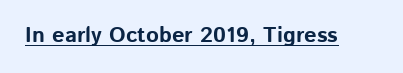
The face used here is rendered with its standard letterfit. These lines were composed using upright roman letters. Strokes here are thick enough to call this a true bold. Is there an underline? Yes — a line sits under the letters.
